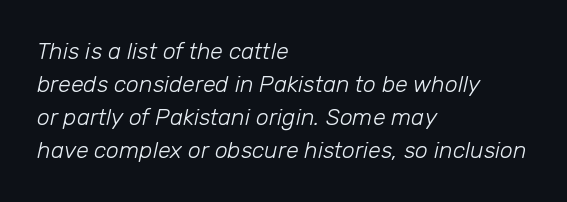
{"italic": "yes", "lean": "right", "slant_degrees": 12, "bold": "no", "underline": "no", "align": "left", "line_spacing": "normal", "line_spacing_ratio": 1.44, "letter_spacing": "normal", "letter_spacing_em": 0.0, "glyph_px": 23}
